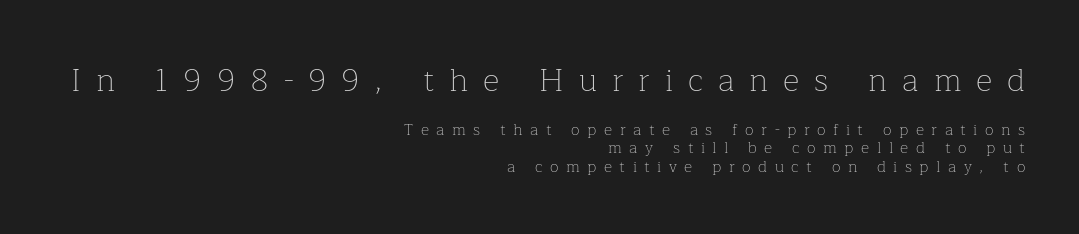
What's the leading like? Squeezed, with rows nearly overlapping. The paragraph shown leans on its right margin. Substantial extra tracking has been applied to these lines. Serif or sans? Serif — the stroke terminals have little feet.
